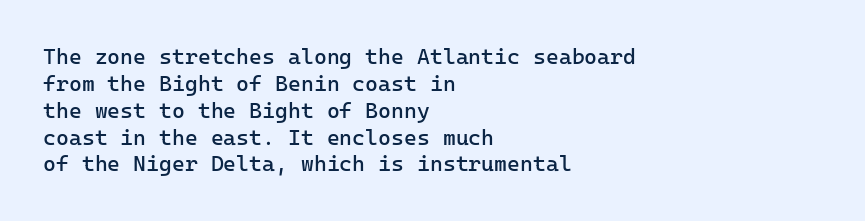
{"italic": "no", "bold": "no", "underline": "no", "align": "left", "line_spacing_ratio": 1.22, "letter_spacing": "normal", "letter_spacing_em": 0.0, "glyph_px": 22}
